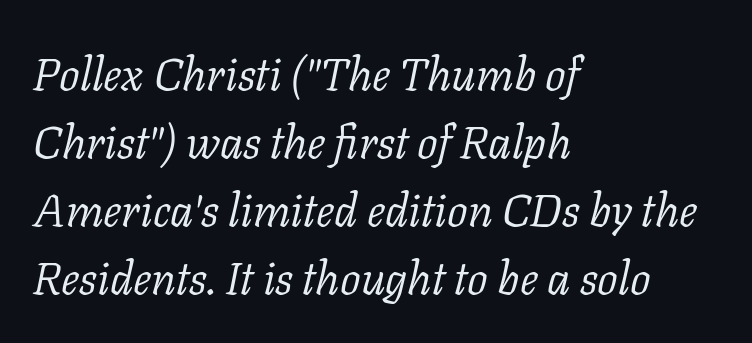
Q: Is the text bold? A: No.
Q: Is the text italic (slanted)? A: Yes, it leans right by about 11 degrees.
Q: Is the typeface a serif or a sans-serif typeface? A: Serif.
Q: Is the text underlined? A: No.
Q: How is the paragraph aligned? A: Left-aligned.
Q: Is the spacing between letters normal or unusually wide? A: Normal.
Q: Is the spacing between lines tight, normal or loose? A: Normal.
Q: Width (condensed, normal, or wide)? A: Normal.
Q: Stroke contrast? A: Low.
Q: x-height? A: Medium.
Q: Monospaced? A: No.
